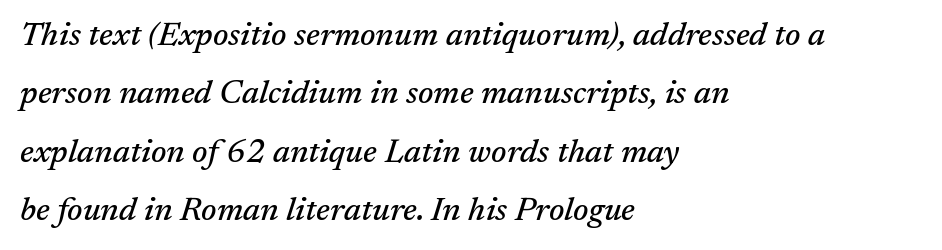
Q: Is the text italic (slanted)? A: Yes, it leans right by about 17 degrees.
Q: Is the typeface a serif or a sans-serif typeface? A: Serif.
Q: Is the text underlined? A: No.
Q: How is the paragraph aligned? A: Left-aligned.
Q: Is the spacing between letters normal or unusually wide? A: Normal.
Q: Width (condensed, normal, or wide)? A: Normal.
Q: Stroke contrast? A: Medium.
Q: x-height? A: Medium.
Q: Monospaced? A: No.
